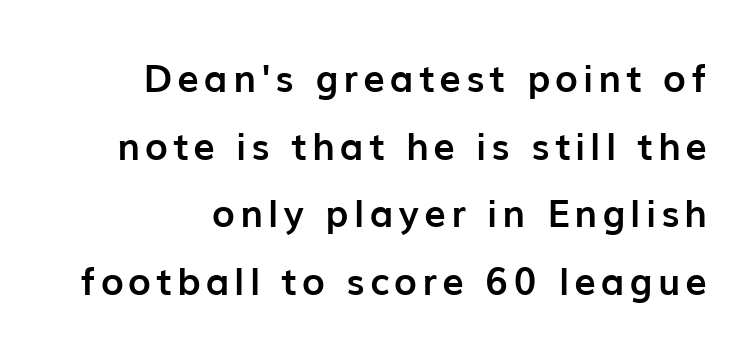
{"serif": "no", "italic": "no", "bold": "yes", "weight": "semibold", "width": "normal", "stroke_contrast": "low", "x_height": "medium", "monospaced": "no", "underline": "no", "line_spacing_ratio": 1.78, "glyph_px": 38}
